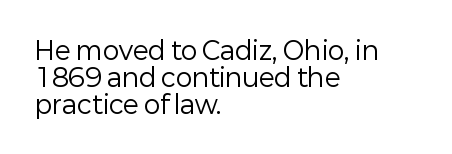
No chunkiness to these letters — they're not bold. This sample trades vertical openness for compactness between lines. Anything drawn beneath the words? Only blank space. The gaps between neighbouring characters are ordinary and unremarkable.
